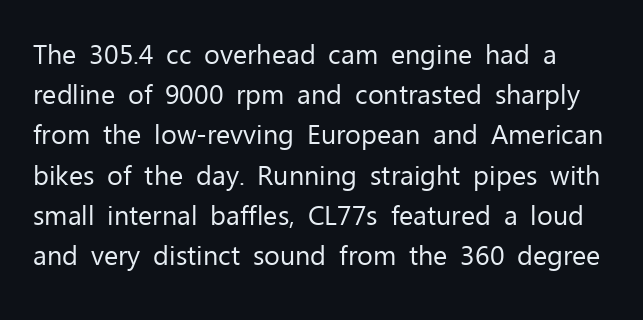
The strip under each line holds only bare page. The lines sit at an ordinary, default distance from one another. Unbolded letterforms with no extra heft. Italic? Not at all — the glyphs are vertical.
